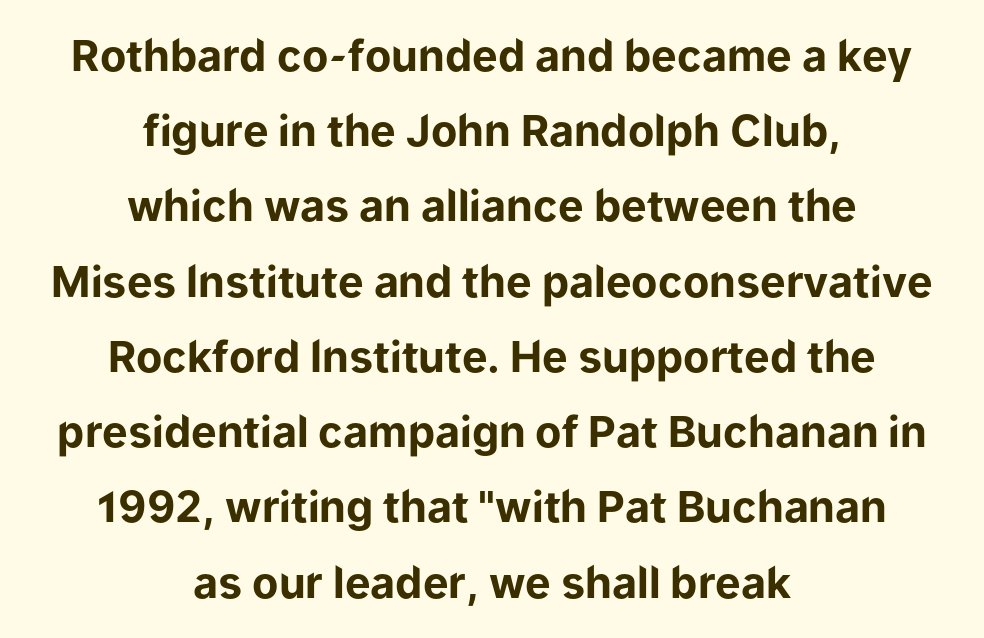
The image shows 43 px bold sans-serif type, upright; set centered, line spacing 1.75x, normal letter spacing, not underlined; low stroke contrast and a medium x-height.
